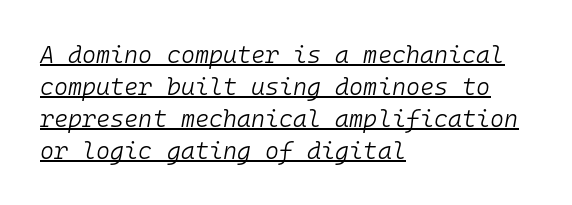
{"italic": "yes", "lean": "right", "slant_degrees": 10, "bold": "no", "underline": "yes", "align": "left", "line_spacing": "normal", "line_spacing_ratio": 1.33, "letter_spacing": "normal", "letter_spacing_em": 0.0, "glyph_px": 24}
